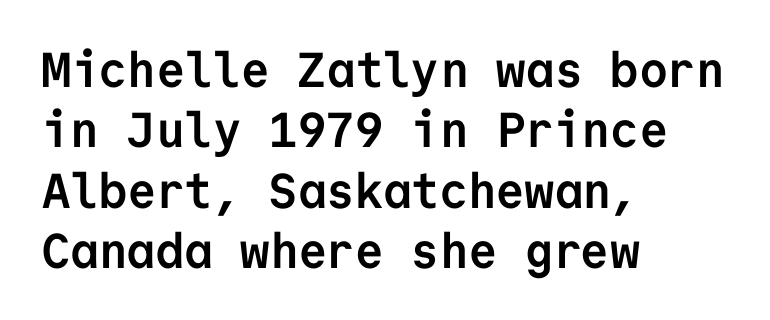
The image shows 49 px semibold sans-serif type, upright, monospaced; set left-aligned, line spacing 1.23x, normal letter spacing, not underlined; low stroke contrast and a medium x-height.
